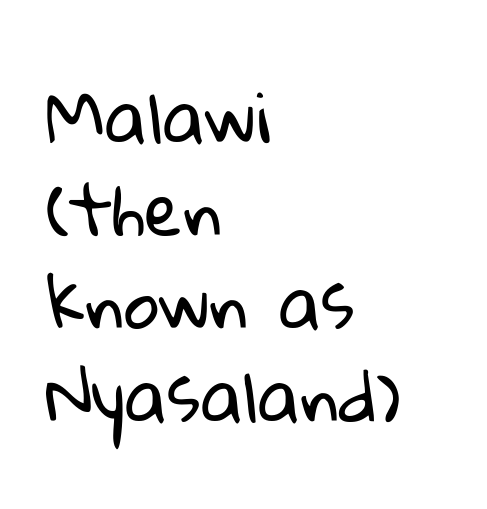
Q: Is the text bold? A: No.
Q: Is the typeface a serif or a sans-serif typeface? A: Sans-serif.
Q: Is the text underlined? A: No.
Q: How is the paragraph aligned? A: Left-aligned.
Q: Is the spacing between letters normal or unusually wide? A: Normal.
Q: Is the spacing between lines tight, normal or loose? A: Normal.
Q: Width (condensed, normal, or wide)? A: Normal.
Q: Stroke contrast? A: Low.
Q: x-height? A: Medium.
Q: Monospaced? A: No.
